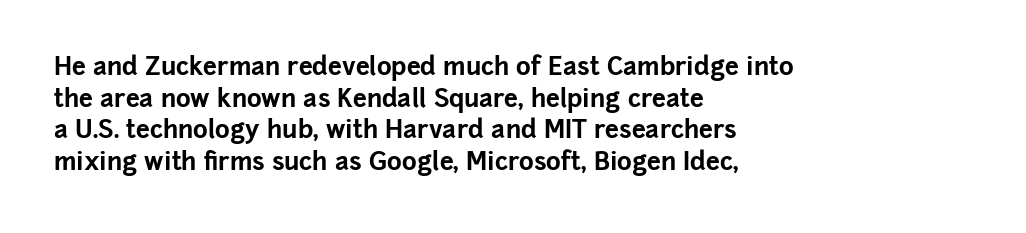
{"italic": "no", "bold": "yes", "underline": "no", "align": "left", "line_spacing": "normal", "line_spacing_ratio": 1.27, "letter_spacing": "normal", "letter_spacing_em": 0.0, "glyph_px": 25}
